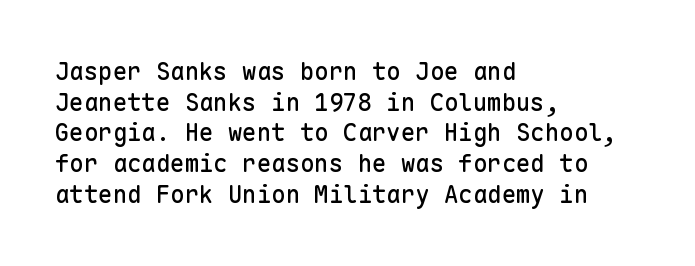
{"italic": "no", "underline": "no", "align": "left", "line_spacing": "normal", "line_spacing_ratio": 1.28, "letter_spacing": "normal", "letter_spacing_em": 0.0, "glyph_px": 24}
